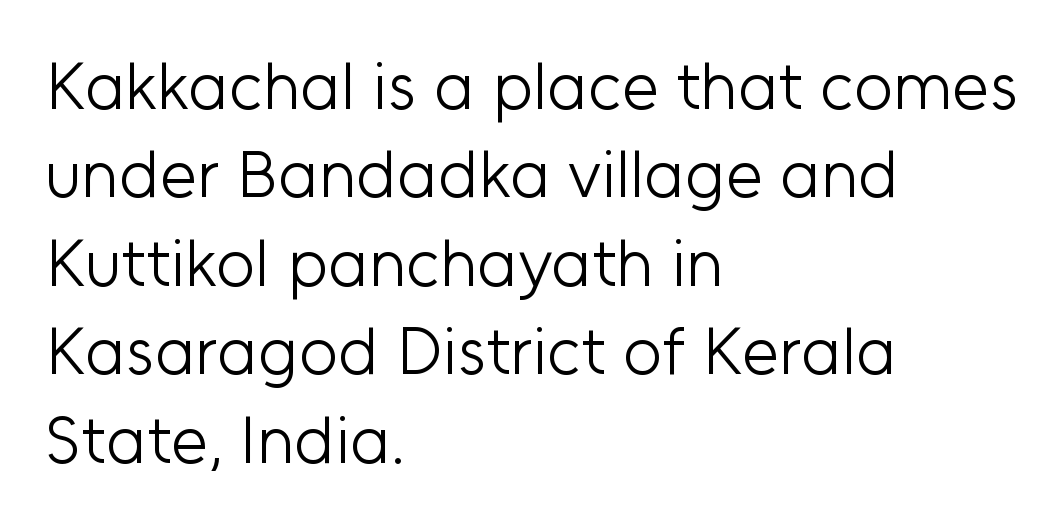
Q: Is the text bold? A: No.
Q: Is the text italic (slanted)? A: No, it is upright.
Q: Is the typeface a serif or a sans-serif typeface? A: Sans-serif.
Q: Is the text underlined? A: No.
Q: How is the paragraph aligned? A: Left-aligned.
Q: Is the spacing between letters normal or unusually wide? A: Normal.
Q: Is the spacing between lines tight, normal or loose? A: Normal.
Q: Width (condensed, normal, or wide)? A: Normal.
Q: Stroke contrast? A: Low.
Q: x-height? A: Medium.
Q: Monospaced? A: No.
